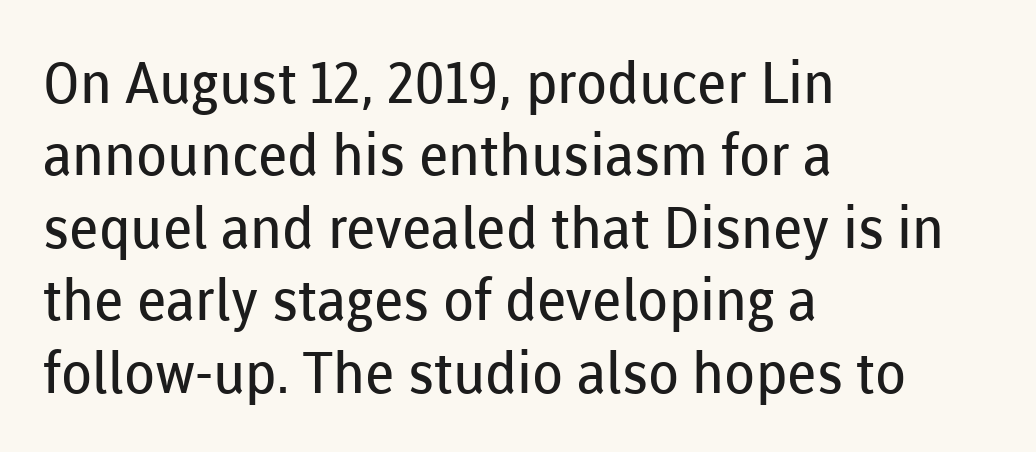
Q: Is the text bold? A: No.
Q: Is the text italic (slanted)? A: No, it is upright.
Q: Is the typeface a serif or a sans-serif typeface? A: Sans-serif.
Q: Is the text underlined? A: No.
Q: How is the paragraph aligned? A: Left-aligned.
Q: Is the spacing between letters normal or unusually wide? A: Normal.
Q: Is the spacing between lines tight, normal or loose? A: Normal.
Q: Width (condensed, normal, or wide)? A: Normal.
Q: Stroke contrast? A: Low.
Q: x-height? A: Medium.
Q: Monospaced? A: No.
